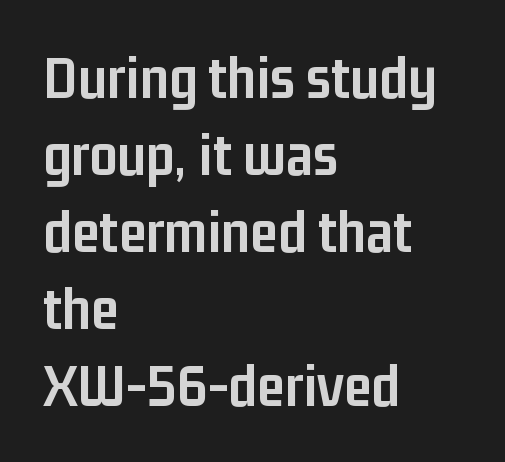
Q: Is the text bold? A: Yes.
Q: Is the text italic (slanted)? A: No, it is upright.
Q: Is the typeface a serif or a sans-serif typeface? A: Sans-serif.
Q: Is the text underlined? A: No.
Q: How is the paragraph aligned? A: Left-aligned.
Q: Is the spacing between letters normal or unusually wide? A: Normal.
Q: Width (condensed, normal, or wide)? A: Condensed.
Q: Stroke contrast? A: Low.
Q: x-height? A: Medium.
Q: Monospaced? A: No.
